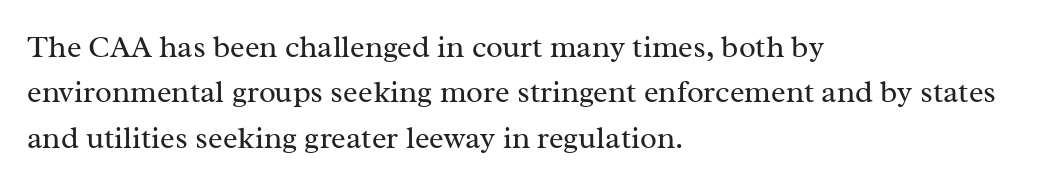
{"serif": "yes", "italic": "no", "bold": "no", "weight": "regular", "width": "normal", "stroke_contrast": "medium", "x_height": "medium", "monospaced": "no", "underline": "no", "align": "left", "line_spacing": "normal", "line_spacing_ratio": 1.46, "letter_spacing": "normal", "letter_spacing_em": 0.0, "glyph_px": 31}
